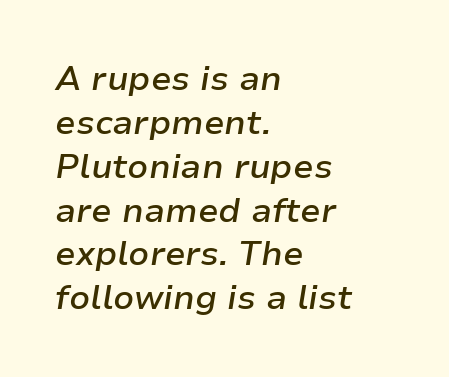
Summary of weight: moderately heavy, a semibold. An italicized treatment has been applied to the whole sample. A normal amount of white space separates one row of letters from the next. The compositor pushed each line to the left boundary.
